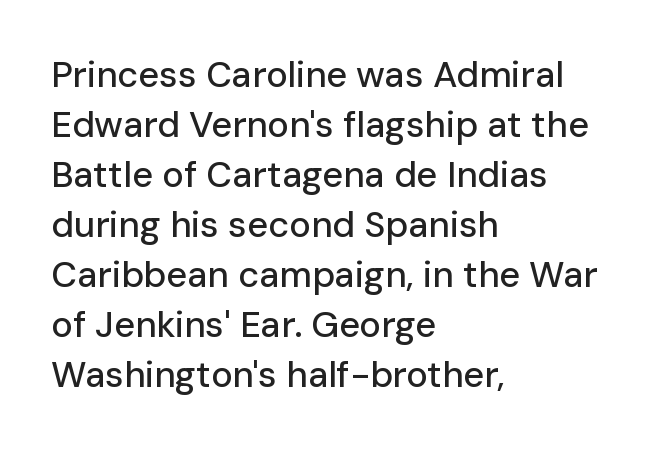
Honestly, the letter spacing is just normal — you wouldn't notice it. What kind of face is this? One without serifs — a sans. When letters stand straight like this, we call the style roman or upright. Rows of type keep a routine distance in the vertical direction.
